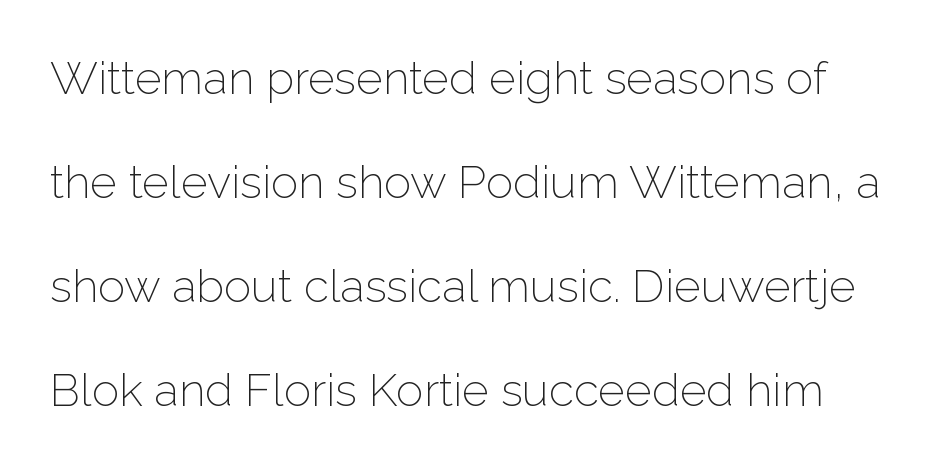
The image shows 46 px light sans-serif type, upright; set loose line spacing (2.26x), normal letter spacing, not underlined; low stroke contrast and a medium x-height.
